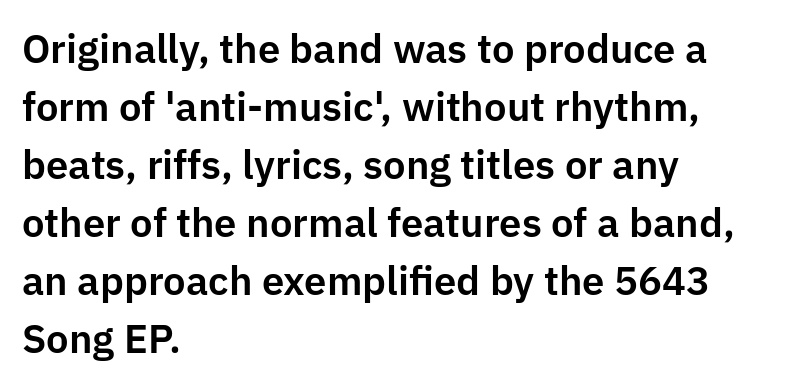
{"serif": "no", "italic": "no", "width": "normal", "stroke_contrast": "low", "x_height": "medium", "monospaced": "no", "underline": "no", "align": "left", "line_spacing": "normal", "line_spacing_ratio": 1.45, "letter_spacing": "normal", "letter_spacing_em": 0.0, "glyph_px": 40}
